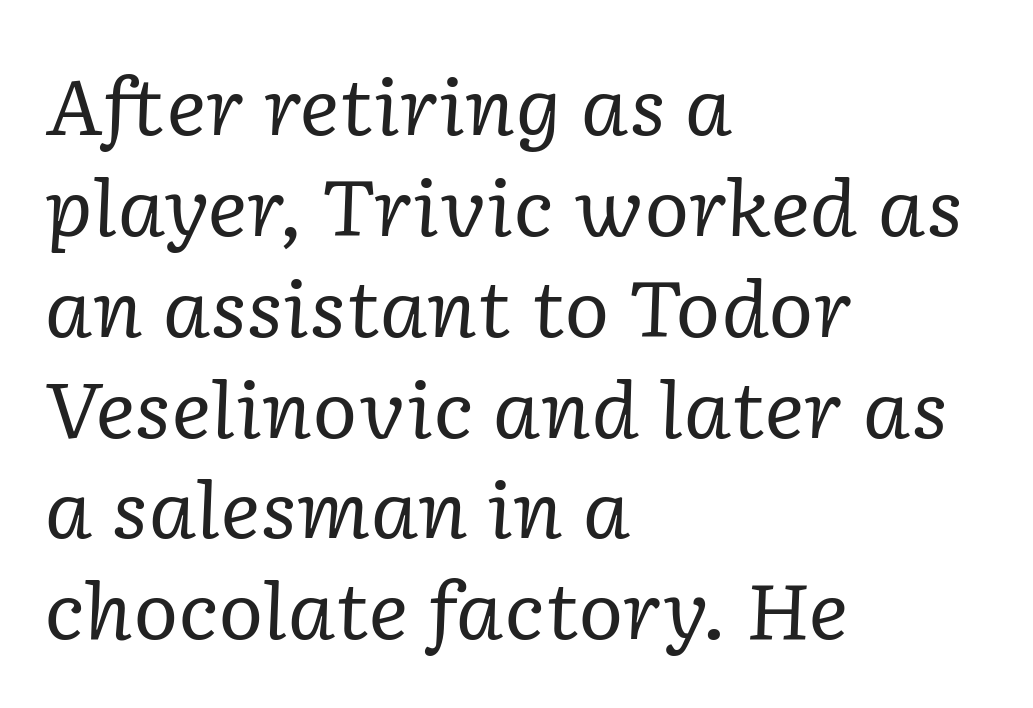
Regular leading. The face used here is rendered with its standard letterfit. Which margin do the lines hug? The left one — the right edge is uneven. The space beneath each line is pristine and unruled. Ink coverage per letter is moderate at most. Note: serifs present on the glyphs.
